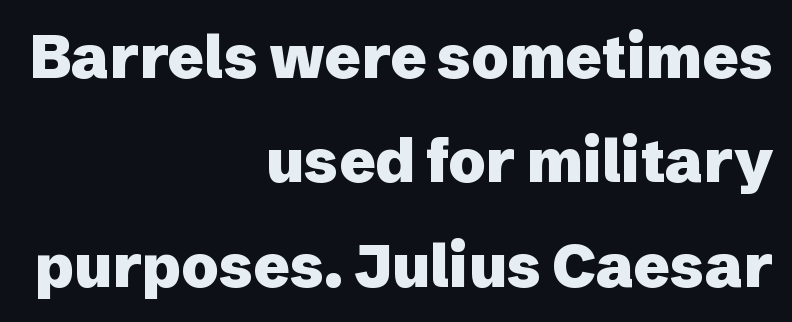
Q: Is the text bold? A: Yes.
Q: Is the text italic (slanted)? A: No, it is upright.
Q: Is the typeface a serif or a sans-serif typeface? A: Sans-serif.
Q: Is the text underlined? A: No.
Q: How is the paragraph aligned? A: Right-aligned.
Q: Is the spacing between letters normal or unusually wide? A: Normal.
Q: Width (condensed, normal, or wide)? A: Normal.
Q: Stroke contrast? A: Low.
Q: x-height? A: Medium.
Q: Monospaced? A: No.
